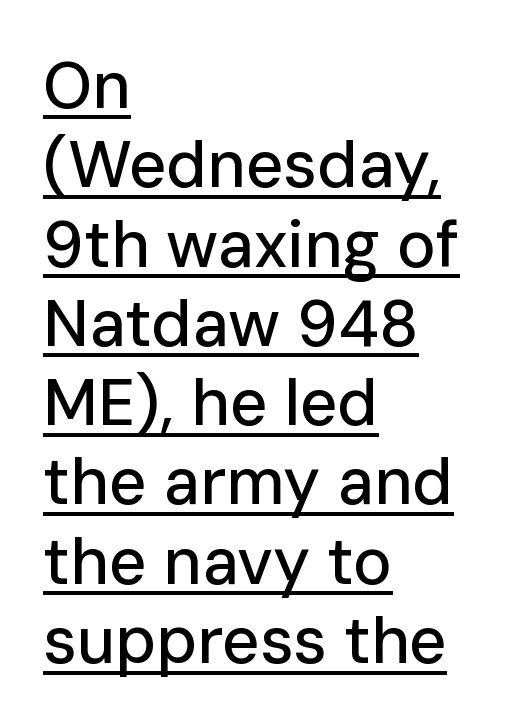
The image shows 65 px sans-serif type, upright; set left-aligned, line spacing 1.22x, normal letter spacing, underlined; low stroke contrast and a medium x-height.
